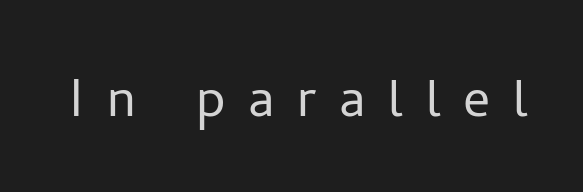
Q: Is the text bold? A: No.
Q: Is the text italic (slanted)? A: No, it is upright.
Q: Is the typeface a serif or a sans-serif typeface? A: Sans-serif.
Q: Is the text underlined? A: No.
Q: Is the spacing between letters normal or unusually wide? A: Unusually wide.
Q: Width (condensed, normal, or wide)? A: Normal.
Q: Stroke contrast? A: Low.
Q: x-height? A: Medium.
Q: Monospaced? A: No.
